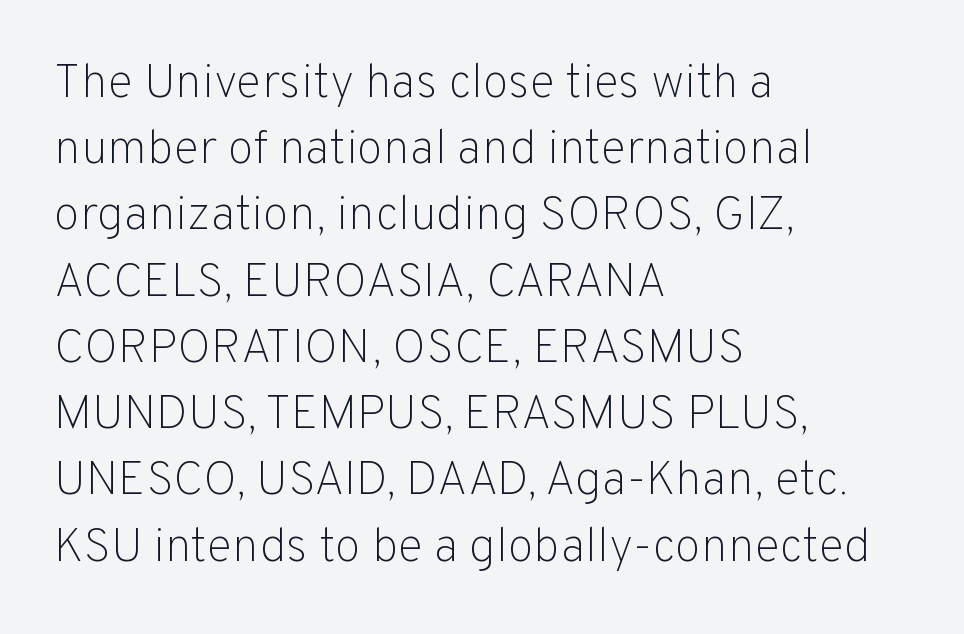
{"serif": "no", "italic": "no", "bold": "no", "weight": "light", "width": "normal", "stroke_contrast": "low", "x_height": "medium", "monospaced": "no", "underline": "no", "align": "left", "line_spacing": "normal", "line_spacing_ratio": 1.38, "letter_spacing": "normal", "letter_spacing_em": 0.0, "glyph_px": 48}
